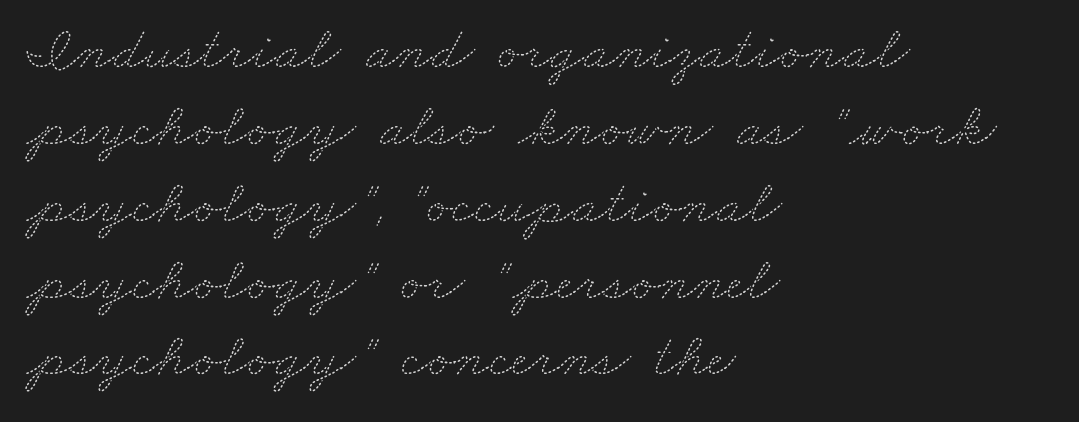
{"bold": "no", "weight": "thin", "width": "wide", "stroke_contrast": "medium", "x_height": "small", "monospaced": "no", "underline": "no", "align": "left", "line_spacing": "normal", "line_spacing_ratio": 1.26, "letter_spacing": "normal", "letter_spacing_em": 0.0, "glyph_px": 61}
